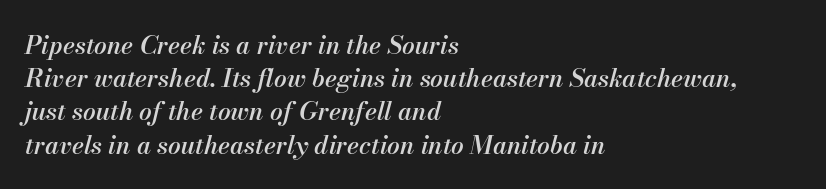
What weight is shown? A semibold, between regular and bold. Looking at the ascenders, they clearly lean. Honestly, there is no underline to notice here at all. These lines are set flush left with a ragged right edge.
